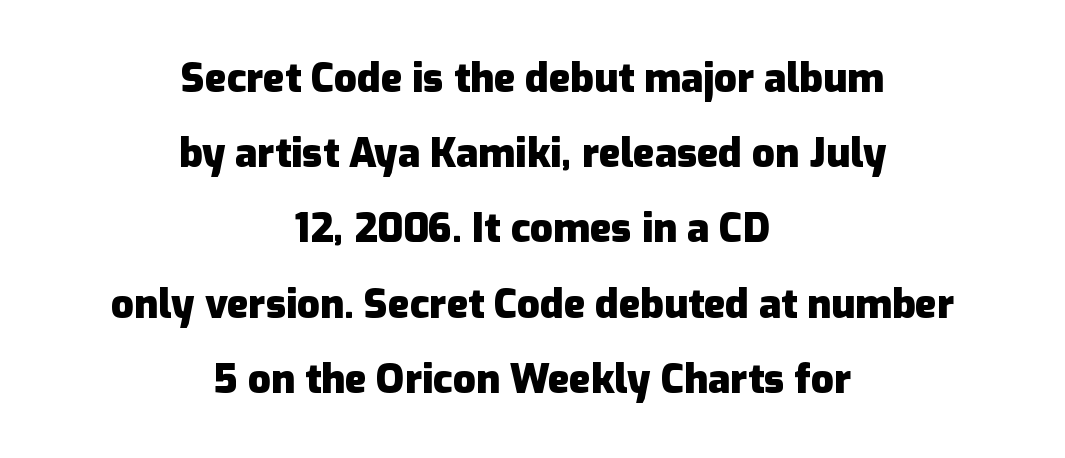
Line starts and ends both wander, symmetrically. Heft: maximum for text — a bold. Does the lettering tilt? It doesn't — this is upright. Honestly, there is no underline to notice here at all. You could not count columns in this text — the font is proportionally spaced. What stands out about the letter spacing? Nothing — it is the standard amount.
